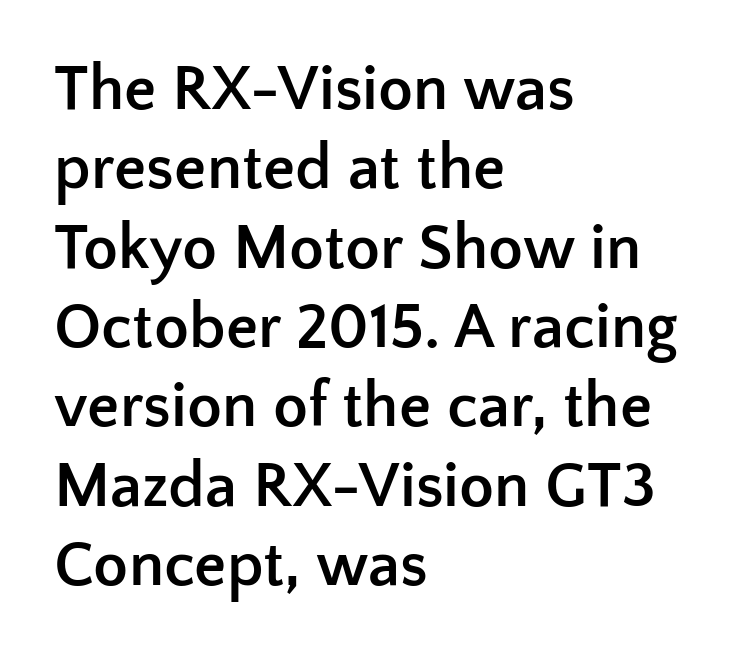
The image shows 64 px semibold sans-serif type, upright; set left-aligned, line spacing 1.24x, normal letter spacing, not underlined; low stroke contrast and a medium x-height.
